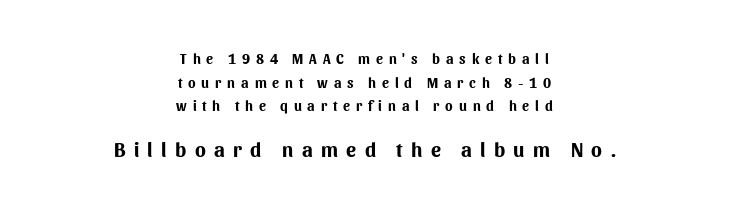
{"italic": "no", "bold": "yes", "underline": "no", "align": "center", "line_spacing": "normal", "line_spacing_ratio": 1.69, "letter_spacing": "wide", "letter_spacing_em": 0.42, "larger_block": "second", "size_ratio": 1.43, "glyph_px": 20}
